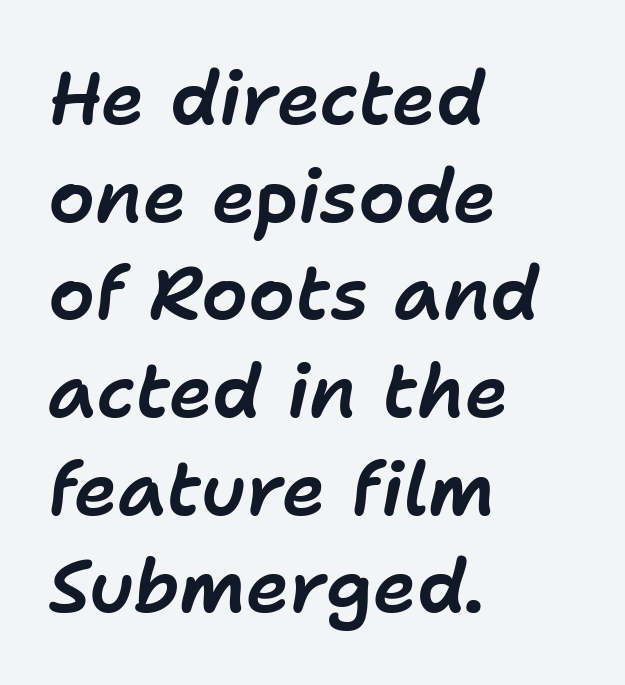
The image shows 74 px text type, italic (leaning right); set left-aligned, normal line spacing (1.32x), normal letter spacing, not underlined; low stroke contrast and a medium x-height.
